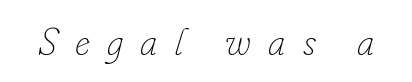
Q: Is the text bold? A: No.
Q: Is the text italic (slanted)? A: Yes, it leans right by about 16 degrees.
Q: Is the text underlined? A: No.
Q: Is the spacing between letters normal or unusually wide? A: Unusually wide.
Q: Width (condensed, normal, or wide)? A: Normal.
Q: Stroke contrast? A: Low.
Q: x-height? A: Small.
Q: Monospaced? A: No.
